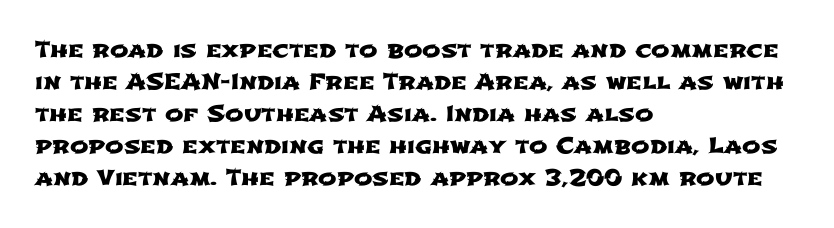
Casual observation: everything's shoved over to the left. Descenders are the only things crossing below the line. The space between consecutive lines is moderate. The letters sit at their default tracking, neither squeezed nor spread.
